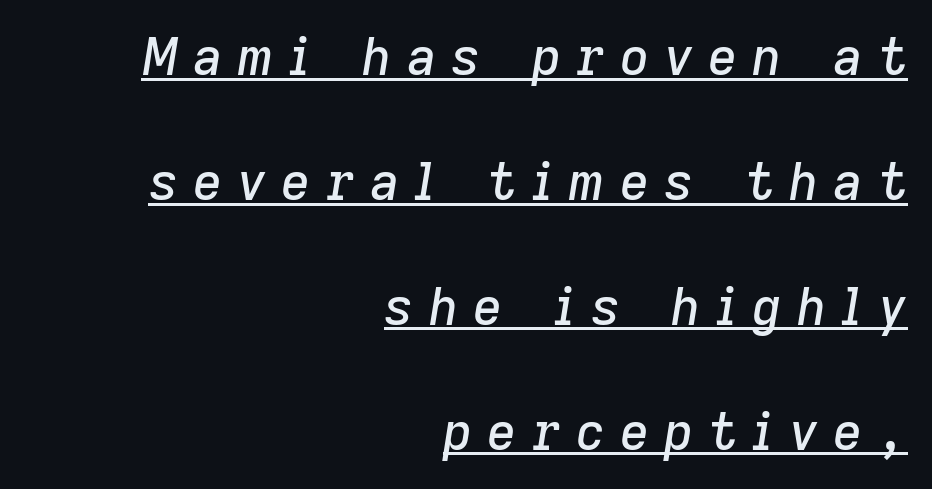
The image shows 51 px text type, italic (leaning right); set right-aligned, loose line spacing (2.45x), unusually wide letter spacing (+0.29 em), underlined; low stroke contrast and a medium x-height.
